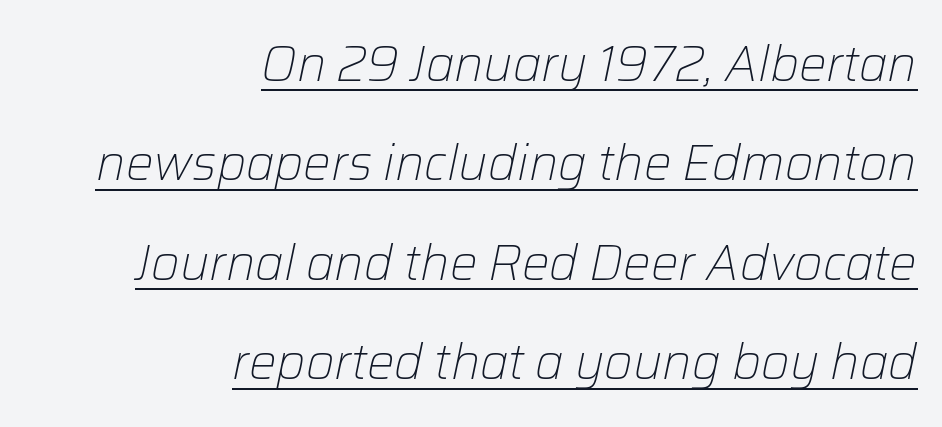
{"italic": "yes", "lean": "right", "slant_degrees": 12, "bold": "no", "weight": "light", "width": "normal", "stroke_contrast": "low", "x_height": "medium", "monospaced": "no", "underline": "yes", "align": "right", "line_spacing": "loose", "line_spacing_ratio": 2.03, "letter_spacing": "normal", "letter_spacing_em": 0.0, "glyph_px": 49}
